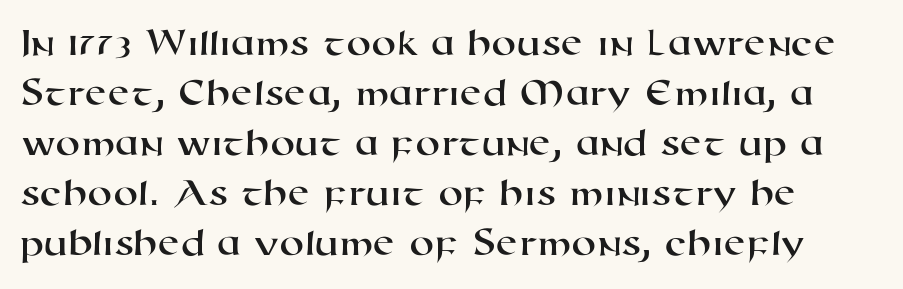
{"serif": "no", "width": "wide", "stroke_contrast": "high", "x_height": "medium", "monospaced": "no", "underline": "no", "line_spacing": "normal", "line_spacing_ratio": 1.25, "letter_spacing": "normal", "letter_spacing_em": 0.0, "glyph_px": 40}
